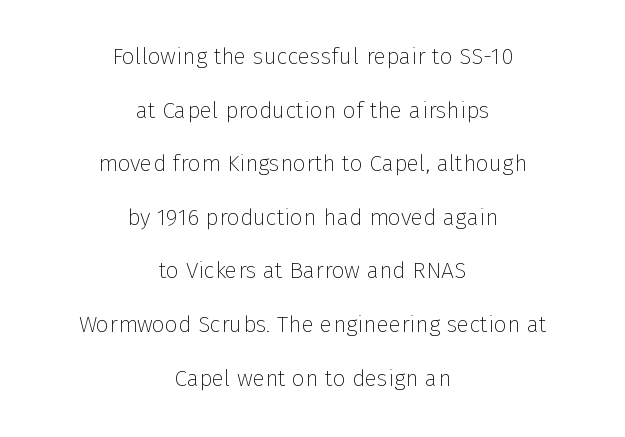
The image shows 23 px text type, upright; set centered, loose line spacing (2.33x), normal letter spacing, not underlined.
